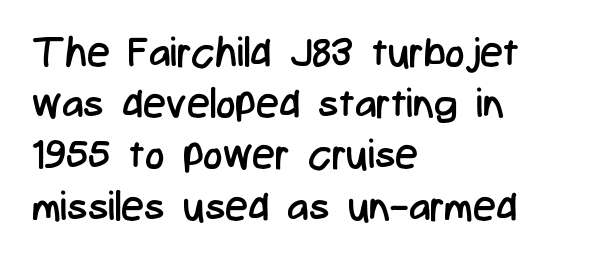
Q: Is the text bold? A: No.
Q: Is the text italic (slanted)? A: No, it is upright.
Q: Is the typeface a serif or a sans-serif typeface? A: Sans-serif.
Q: Is the text underlined? A: No.
Q: How is the paragraph aligned? A: Left-aligned.
Q: Is the spacing between letters normal or unusually wide? A: Normal.
Q: Is the spacing between lines tight, normal or loose? A: Normal.
Q: Width (condensed, normal, or wide)? A: Condensed.
Q: Stroke contrast? A: Low.
Q: x-height? A: Medium.
Q: Monospaced? A: No.
